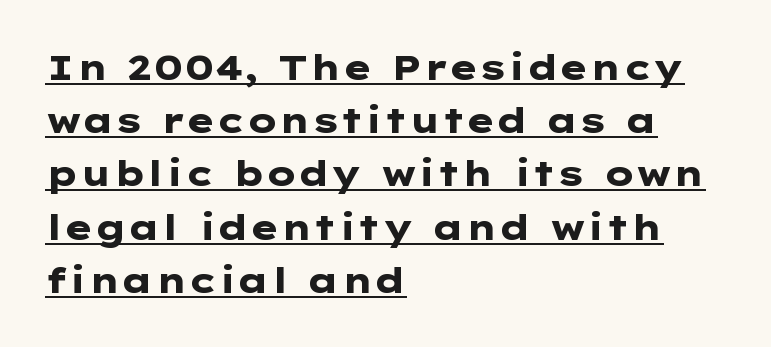
{"serif": "no", "italic": "no", "bold": "yes", "weight": "heavy", "width": "wide", "stroke_contrast": "low", "x_height": "medium", "underline": "yes", "align": "left", "line_spacing": "normal", "line_spacing_ratio": 1.52, "letter_spacing": "normal", "letter_spacing_em": 0.0, "glyph_px": 35}
